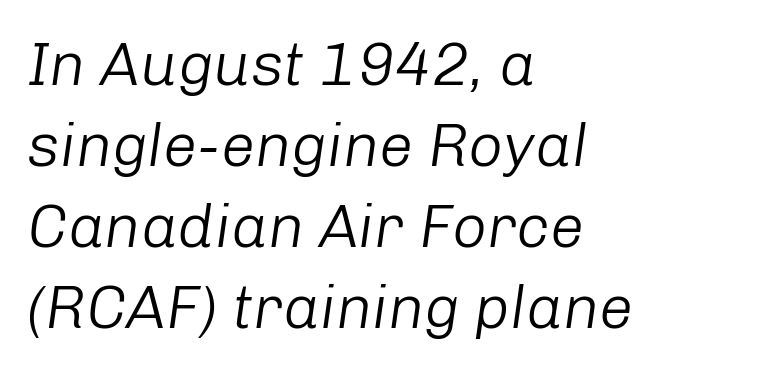
Does the copy run flush right? No — it runs flush left. Honestly, there is no underline to notice here at all. The font is comparable to plain body text, perhaps lighter. The passage shown is typed in a proportional face where columns would drift.
